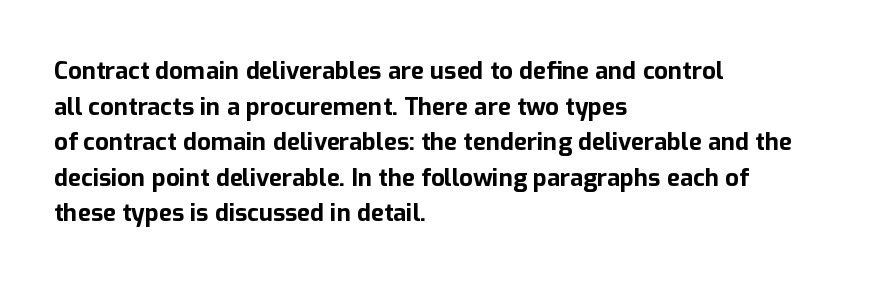
The image shows 24 px bold type, upright; set left-aligned, normal line spacing (1.48x), normal letter spacing, not underlined.
